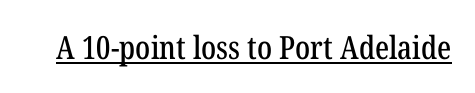
You can see a thin bar hugging the bottom of the glyphs. Little horizontal feet cap the strokes, marking this as serif type. Think of a printed novel: that variable character pitch is what you see here. This is roman type, the default non-slanted kind. Inter-character spacing is left at the font's built-in metrics.
